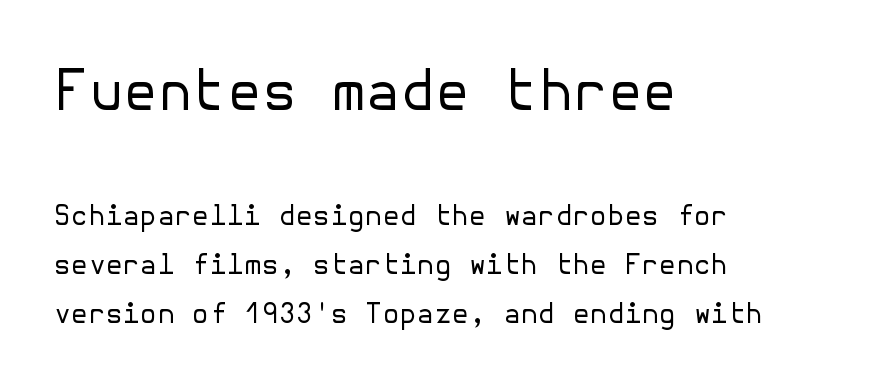
{"serif": "no", "italic": "no", "bold": "no", "weight": "regular", "width": "normal", "stroke_contrast": "low", "x_height": "medium", "underline": "no", "align": "left", "line_spacing_ratio": 1.75, "letter_spacing": "normal", "letter_spacing_em": 0.0, "larger_block": "first", "size_ratio": 2.0, "glyph_px": 56}
